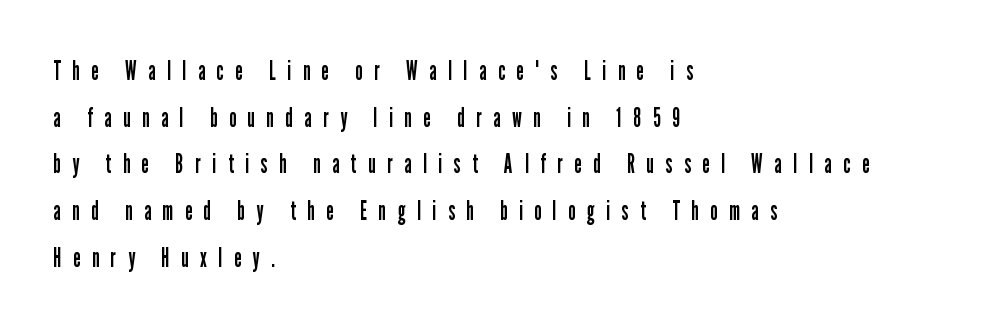
{"italic": "no", "bold": "no", "underline": "no", "align": "left", "line_spacing_ratio": 1.73, "letter_spacing": "wide", "letter_spacing_em": 0.43, "glyph_px": 27}
